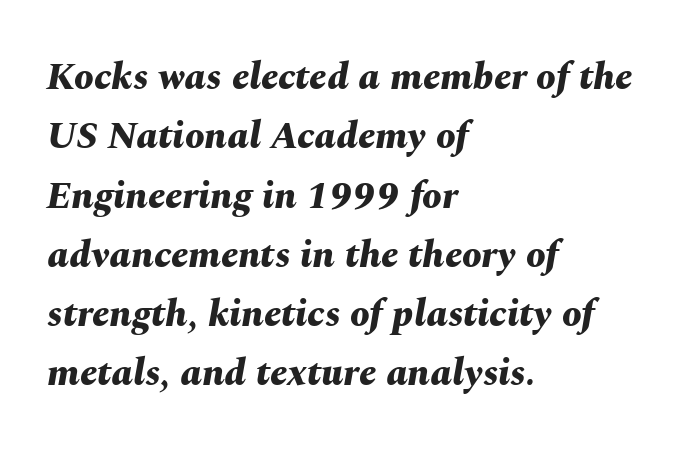
Q: Is the text bold? A: Yes.
Q: Is the text italic (slanted)? A: Yes, it leans right by about 10 degrees.
Q: Is the text underlined? A: No.
Q: How is the paragraph aligned? A: Left-aligned.
Q: Is the spacing between letters normal or unusually wide? A: Normal.
Q: Is the spacing between lines tight, normal or loose? A: Normal.
Q: Width (condensed, normal, or wide)? A: Normal.
Q: Stroke contrast? A: Medium.
Q: x-height? A: Medium.
Q: Monospaced? A: No.
